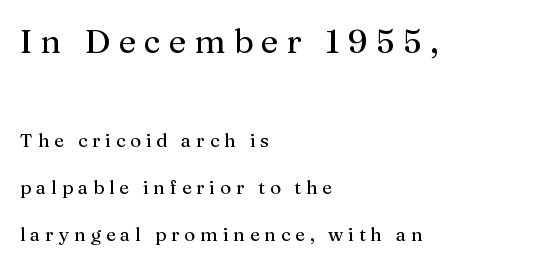
{"serif": "yes", "italic": "no", "width": "normal", "stroke_contrast": "medium", "x_height": "medium", "monospaced": "no", "underline": "no", "align": "left", "line_spacing": "loose", "line_spacing_ratio": 2.48, "letter_spacing": "wide", "letter_spacing_em": 0.25, "larger_block": "first", "size_ratio": 1.74, "glyph_px": 33}
